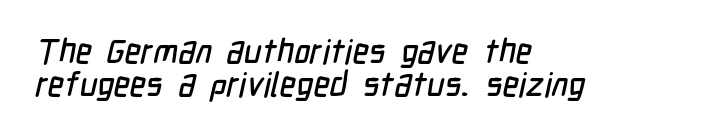
Q: Is the typeface a serif or a sans-serif typeface? A: Sans-serif.
Q: Is the text underlined? A: No.
Q: How is the paragraph aligned? A: Left-aligned.
Q: Is the spacing between letters normal or unusually wide? A: Normal.
Q: Is the spacing between lines tight, normal or loose? A: Tight.
Q: Width (condensed, normal, or wide)? A: Condensed.
Q: Stroke contrast? A: Low.
Q: x-height? A: Medium.
Q: Monospaced? A: No.
